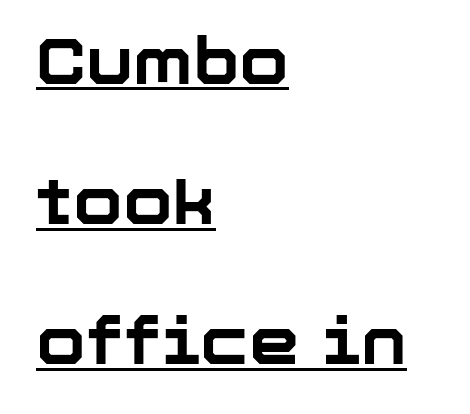
How would I describe the line gaps? Wide and relaxed. What weight is shown? A full bold with thick strokes. The passage shown has conventional tracking throughout. What decoration does the sample have? An underline.
